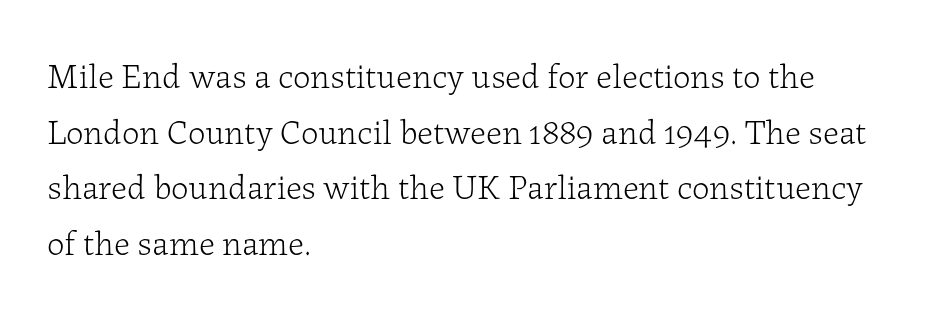
Q: Is the text bold? A: No.
Q: Is the text italic (slanted)? A: No, it is upright.
Q: Is the typeface a serif or a sans-serif typeface? A: Serif.
Q: Is the text underlined? A: No.
Q: How is the paragraph aligned? A: Left-aligned.
Q: Is the spacing between letters normal or unusually wide? A: Normal.
Q: Is the spacing between lines tight, normal or loose? A: Normal.
Q: Width (condensed, normal, or wide)? A: Normal.
Q: Stroke contrast? A: Low.
Q: x-height? A: Medium.
Q: Monospaced? A: No.
